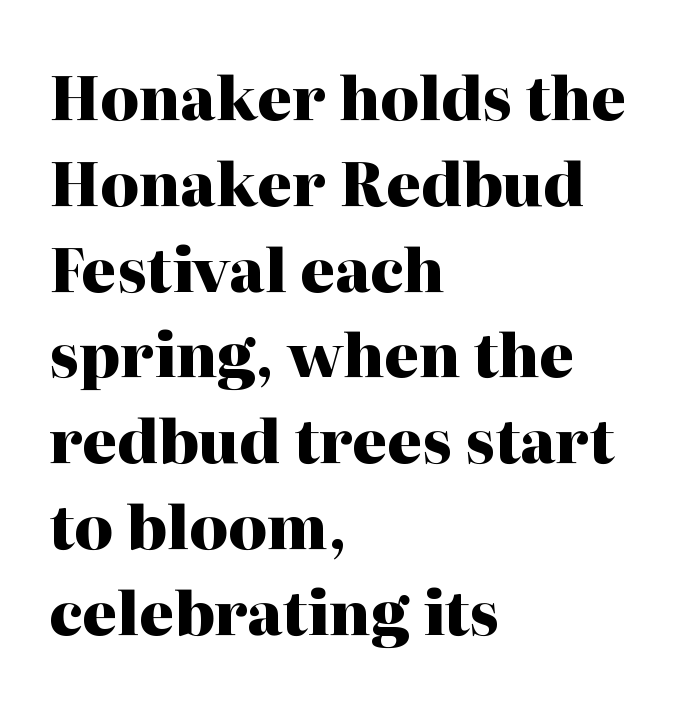
{"serif": "yes", "italic": "no", "bold": "yes", "weight": "heavy", "width": "normal", "stroke_contrast": "high", "x_height": "medium", "monospaced": "no", "underline": "no", "align": "left", "line_spacing": "normal", "line_spacing_ratio": 1.43, "letter_spacing": "normal", "letter_spacing_em": 0.0, "glyph_px": 60}
